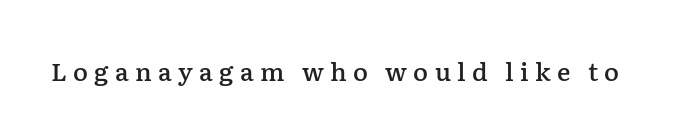
{"italic": "no", "bold": "semi", "underline": "no", "letter_spacing": "wide", "letter_spacing_em": 0.25, "glyph_px": 25}
